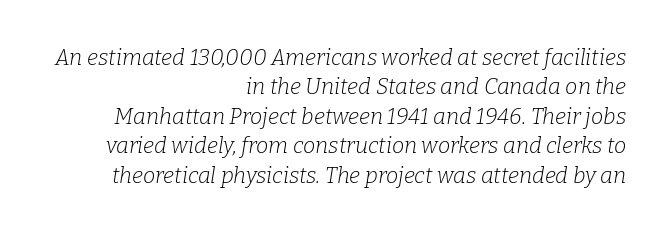
Here the glyphs are tracked normally, forming tight word shapes. Is this a heavy cut? Hardly; it is regular or lighter. Does the leading feel generous? No, just average. Right-aligned paragraph, ragged on the left. Quick note: italic. The baseline area is clear.
